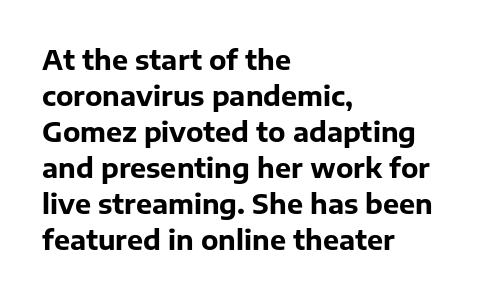
The image shows 27 px bold type, upright; set left-aligned, normal line spacing (1.33x), normal letter spacing, not underlined.
